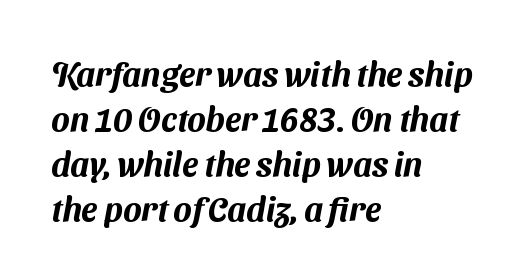
Looks like regular typesetting: each glyph gets only the width it needs. Typographically, this falls in the sans-serif category. Caption: multi-line text, flush left, ragged right. Tracking here is standard; glyphs follow each other at the usual distance.
